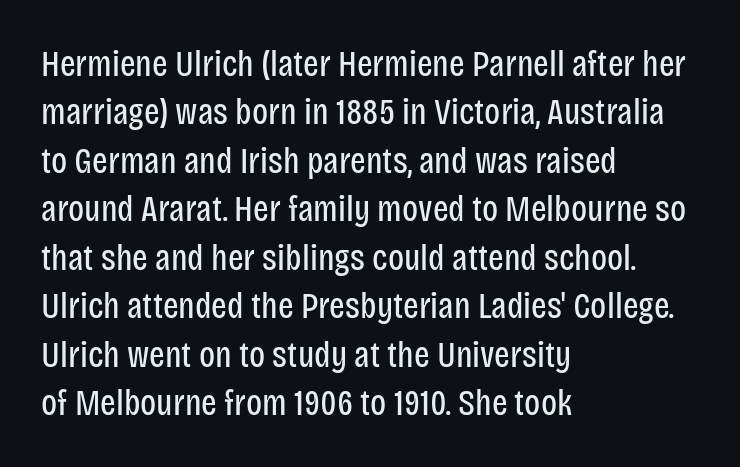
{"serif": "no", "italic": "no", "bold": "no", "weight": "regular", "width": "condensed", "stroke_contrast": "low", "x_height": "large", "monospaced": "no", "underline": "no", "align": "left", "line_spacing": "normal", "line_spacing_ratio": 1.31, "letter_spacing": "normal", "letter_spacing_em": 0.0, "glyph_px": 37}
